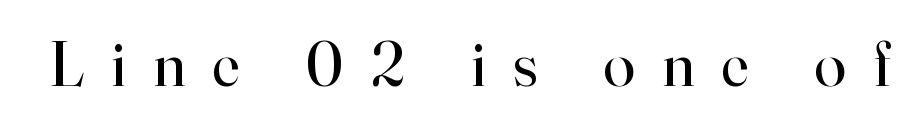
Each row of text sits above clean, open space. The letters carry serifs — small finishing strokes at the ends of their stems. Varying glyph widths throughout — classic text-font behaviour. This is roman type, the default non-slanted kind. Is the stroke heavy? The answer is a plain regular-or-lighter. Does extra space separate the letters? Yes, quite a lot of it.
